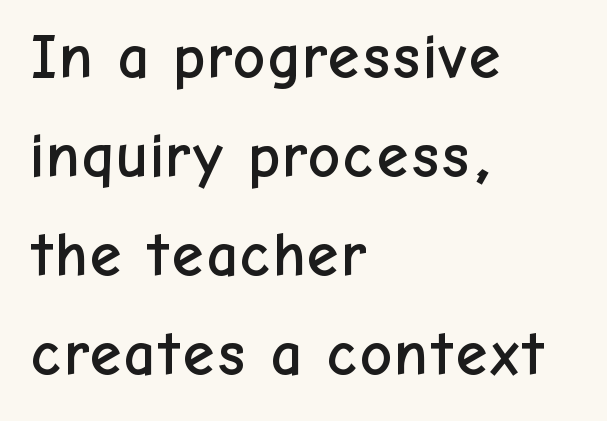
Bare-footed words on every line. You could not count columns in this text — the font is proportionally spaced. Look at the bottom of the vertical strokes: they stop flat, with no serifs. Standard letterfit; no display-style spreading of the glyphs. Quick note: not italic, upright. The paragraph shown leans on its left margin.
